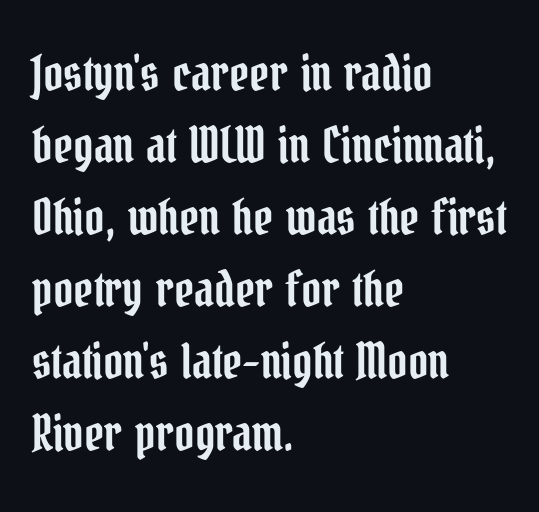
Q: Is the text italic (slanted)? A: No, it is upright.
Q: Is the typeface a serif or a sans-serif typeface? A: Serif.
Q: Is the text underlined? A: No.
Q: How is the paragraph aligned? A: Left-aligned.
Q: Is the spacing between letters normal or unusually wide? A: Normal.
Q: Is the spacing between lines tight, normal or loose? A: Normal.
Q: Width (condensed, normal, or wide)? A: Condensed.
Q: Stroke contrast? A: Low.
Q: x-height? A: Medium.
Q: Monospaced? A: No.
